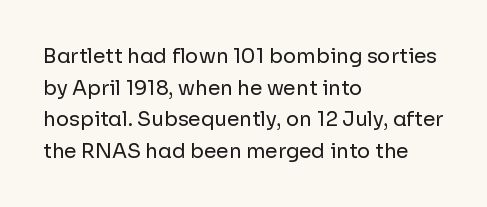
The image shows 20 px text type, upright; set left-aligned, normal line spacing (1.58x), normal letter spacing, not underlined.
